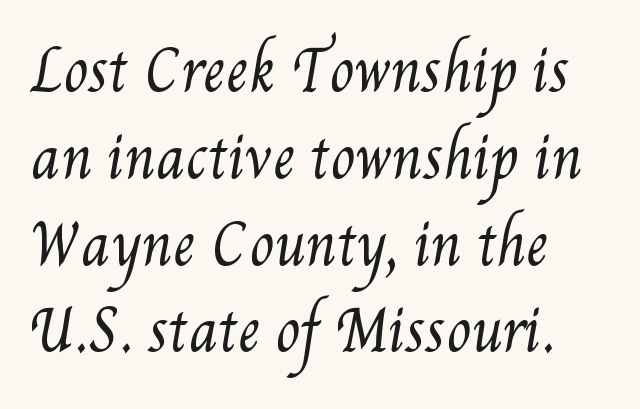
Leftover space on each line is placed entirely after the last word. Varying glyph widths throughout — classic text-font behaviour. The cut favours lightness, reaching ordinary text weight at its darkest. Standard letterfit; no display-style spreading of the glyphs.
